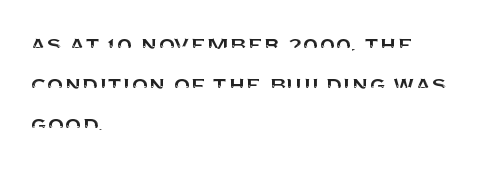
The image shows 27 px text type, upright; set left-aligned, normal line spacing (1.49x), normal letter spacing, not underlined.
